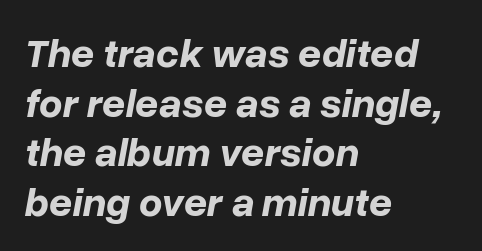
The image shows 41 px bold type, italic (leaning right); set left-aligned, line spacing 1.21x, normal letter spacing, not underlined; low stroke contrast and a medium x-height.
